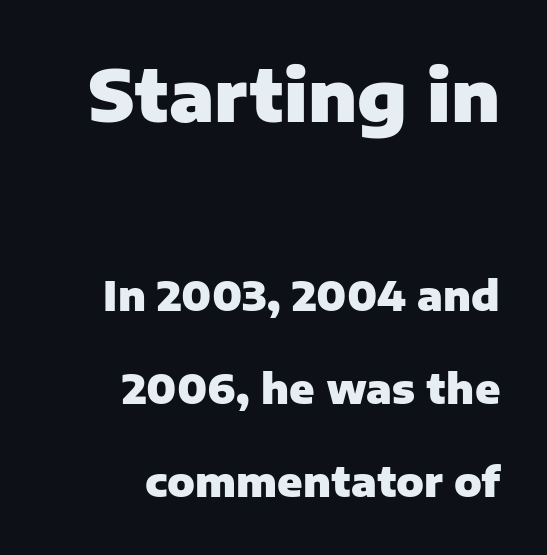
Q: Is the text bold? A: Yes.
Q: Is the text italic (slanted)? A: No, it is upright.
Q: Is the typeface a serif or a sans-serif typeface? A: Sans-serif.
Q: Is the text underlined? A: No.
Q: How is the paragraph aligned? A: Right-aligned.
Q: Is the spacing between letters normal or unusually wide? A: Normal.
Q: Is the spacing between lines tight, normal or loose? A: Loose.
Q: Which block of text is set in a larger size, the first (top) or the second (bottom)? A: The first (top) one.
Q: Width (condensed, normal, or wide)? A: Normal.
Q: Stroke contrast? A: Low.
Q: x-height? A: Medium.
Q: Monospaced? A: No.
